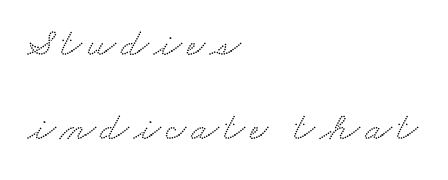
Q: Is the typeface a serif or a sans-serif typeface? A: Serif.
Q: Is the text underlined? A: No.
Q: How is the paragraph aligned? A: Left-aligned.
Q: Is the spacing between lines tight, normal or loose? A: Loose.
Q: Width (condensed, normal, or wide)? A: Wide.
Q: Stroke contrast? A: Medium.
Q: x-height? A: Small.
Q: Monospaced? A: No.
